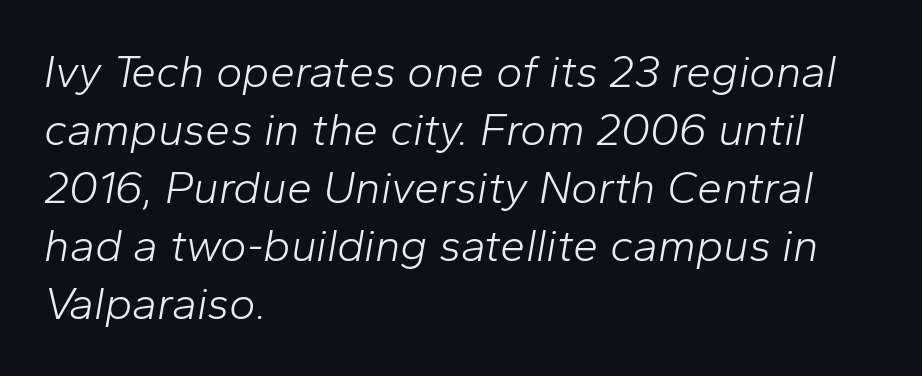
{"italic": "yes", "lean": "right", "slant_degrees": 10, "bold": "no", "weight": "light", "width": "normal", "stroke_contrast": "low", "x_height": "medium", "monospaced": "no", "underline": "no", "align": "left", "line_spacing": "normal", "line_spacing_ratio": 1.29, "letter_spacing": "normal", "letter_spacing_em": 0.0, "glyph_px": 45}
